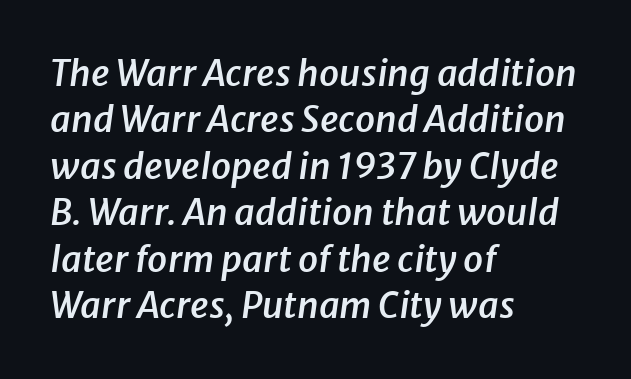
Q: Is the text bold? A: Semi-bold.
Q: Is the text italic (slanted)? A: Yes, it leans right by about 8 degrees.
Q: Is the text underlined? A: No.
Q: How is the paragraph aligned? A: Left-aligned.
Q: Is the spacing between letters normal or unusually wide? A: Normal.
Q: Is the spacing between lines tight, normal or loose? A: Normal.
Q: Width (condensed, normal, or wide)? A: Normal.
Q: Stroke contrast? A: Low.
Q: x-height? A: Medium.
Q: Monospaced? A: No.
